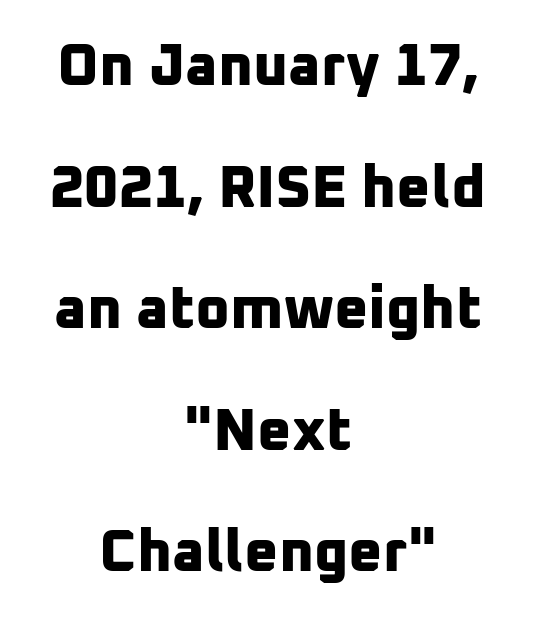
Q: Is the text bold? A: Yes.
Q: Is the typeface a serif or a sans-serif typeface? A: Sans-serif.
Q: Is the text underlined? A: No.
Q: How is the paragraph aligned? A: Centered.
Q: Is the spacing between letters normal or unusually wide? A: Normal.
Q: Is the spacing between lines tight, normal or loose? A: Loose.
Q: Width (condensed, normal, or wide)? A: Normal.
Q: Stroke contrast? A: Low.
Q: x-height? A: Medium.
Q: Monospaced? A: No.
